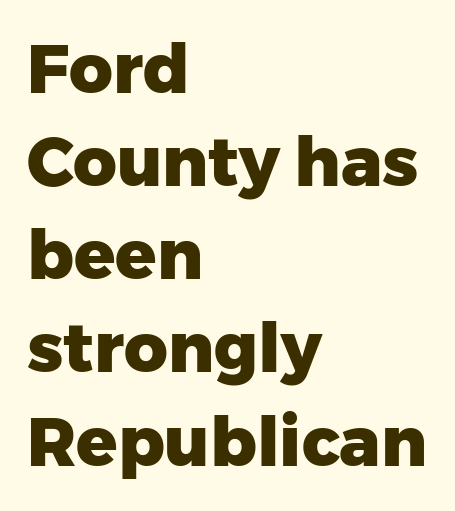
The passage shown is typed in a proportional face where columns would drift. The passage shown is emphatically bold. The typography opts for an upright posture over an oblique one. Is the block centered? No — it sits flush against the left margin.
